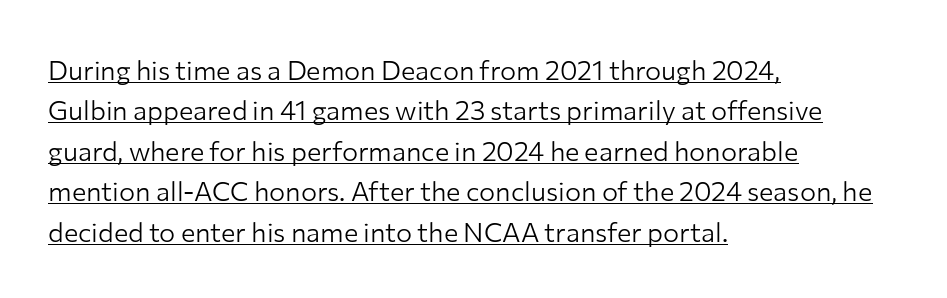
{"italic": "no", "bold": "no", "underline": "yes", "align": "left", "line_spacing": "normal", "line_spacing_ratio": 1.5, "letter_spacing": "normal", "letter_spacing_em": 0.0, "glyph_px": 27}
